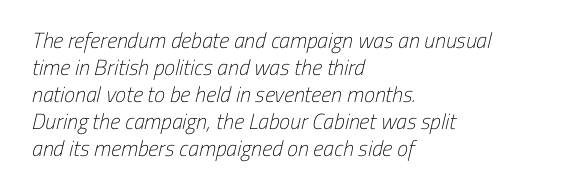
The image shows 22 px text type; set left-aligned, line spacing 1.23x, normal letter spacing, not underlined.
